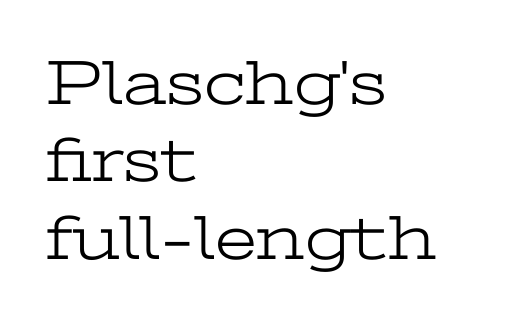
Q: Is the text bold? A: No.
Q: Is the text italic (slanted)? A: No, it is upright.
Q: Is the typeface a serif or a sans-serif typeface? A: Serif.
Q: Is the text underlined? A: No.
Q: How is the paragraph aligned? A: Left-aligned.
Q: Is the spacing between letters normal or unusually wide? A: Normal.
Q: Width (condensed, normal, or wide)? A: Wide.
Q: Stroke contrast? A: Low.
Q: x-height? A: Medium.
Q: Monospaced? A: No.
